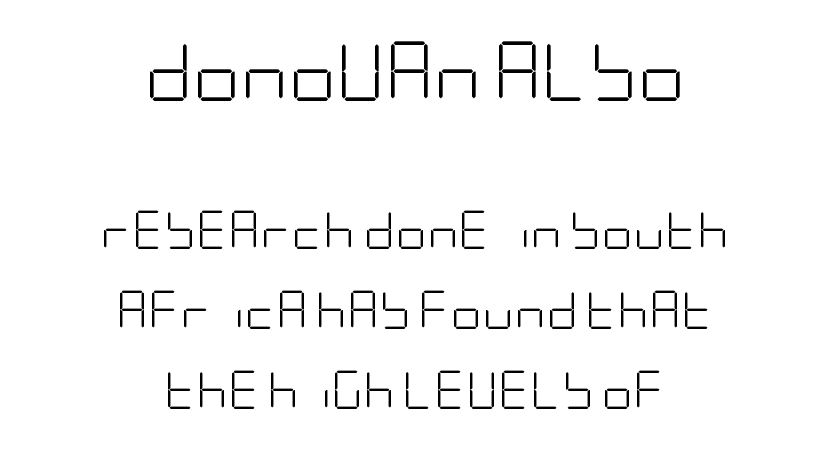
{"serif": "no", "italic": "no", "bold": "no", "weight": "light", "width": "condensed", "stroke_contrast": "low", "x_height": "large", "underline": "no", "align": "center", "line_spacing": "loose", "line_spacing_ratio": 2.05, "letter_spacing": "normal", "letter_spacing_em": 0.0, "larger_block": "first", "size_ratio": 1.51, "glyph_px": 59}
